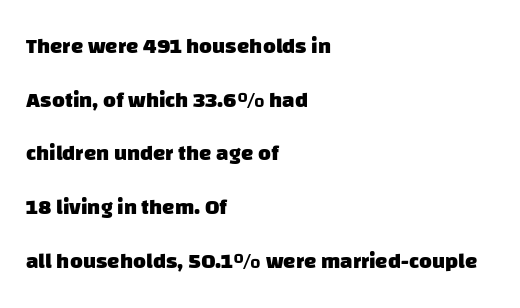
The image shows 22 px bold type; set left-aligned, loose line spacing (2.44x), normal letter spacing, not underlined.
